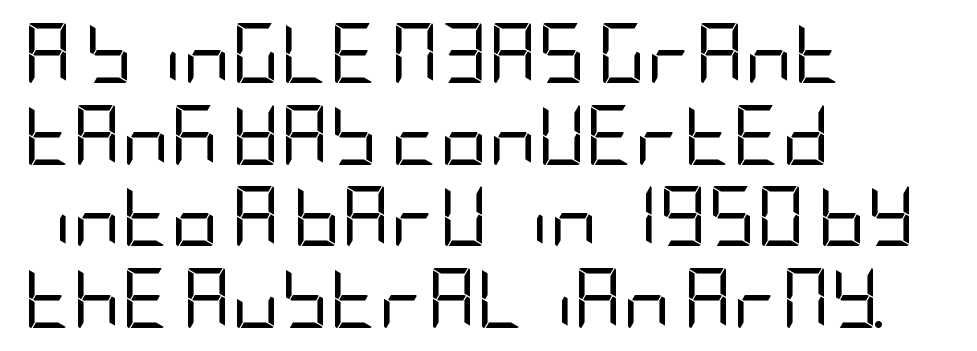
{"serif": "no", "italic": "no", "bold": "no", "weight": "regular", "width": "condensed", "stroke_contrast": "low", "x_height": "large", "underline": "no", "align": "left", "line_spacing": "normal", "line_spacing_ratio": 1.36, "letter_spacing": "normal", "letter_spacing_em": 0.0, "glyph_px": 60}
